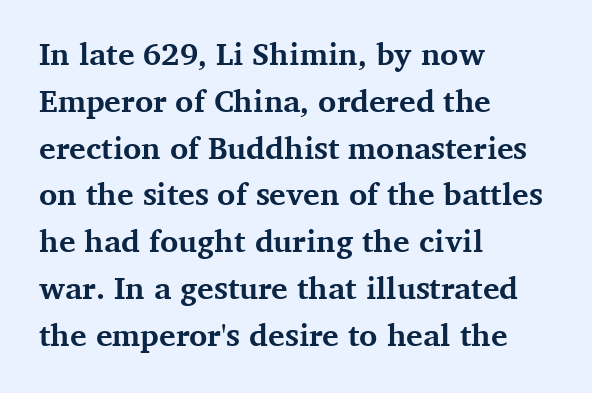
The image shows 31 px bold serif type, upright; set left-aligned, normal line spacing (1.51x), normal letter spacing, not underlined; medium stroke contrast and a medium x-height.
